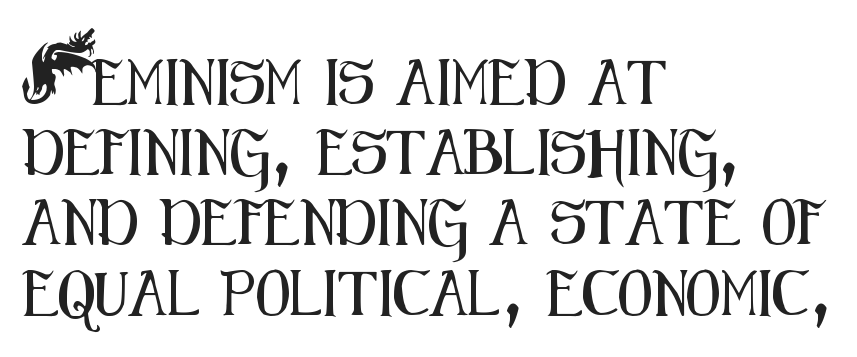
Q: Is the text italic (slanted)? A: No, it is upright.
Q: Is the typeface a serif or a sans-serif typeface? A: Sans-serif.
Q: Is the text underlined? A: No.
Q: How is the paragraph aligned? A: Left-aligned.
Q: Is the spacing between letters normal or unusually wide? A: Normal.
Q: Is the spacing between lines tight, normal or loose? A: Normal.
Q: Width (condensed, normal, or wide)? A: Condensed.
Q: Stroke contrast? A: Medium.
Q: x-height? A: Small.
Q: Monospaced? A: No.
